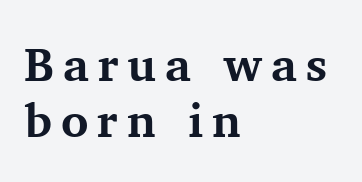
Q: Is the text bold? A: Yes.
Q: Is the text italic (slanted)? A: No, it is upright.
Q: Is the typeface a serif or a sans-serif typeface? A: Serif.
Q: Is the text underlined? A: No.
Q: How is the paragraph aligned? A: Left-aligned.
Q: Width (condensed, normal, or wide)? A: Normal.
Q: Stroke contrast? A: Medium.
Q: x-height? A: Medium.
Q: Monospaced? A: No.
